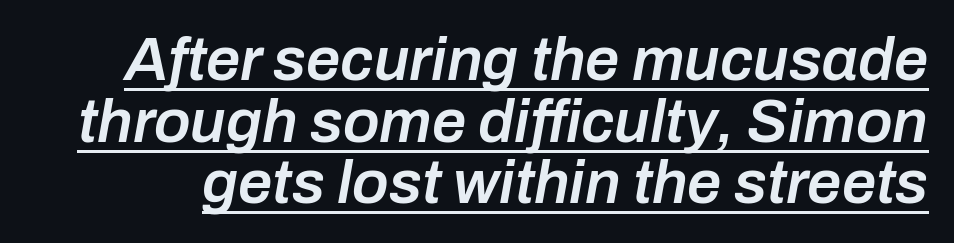
{"italic": "yes", "lean": "right", "slant_degrees": 10, "bold": "semi", "weight": "semibold", "width": "normal", "stroke_contrast": "low", "x_height": "medium", "monospaced": "no", "underline": "yes", "line_spacing": "tight", "line_spacing_ratio": 1.01, "letter_spacing": "normal", "letter_spacing_em": 0.0, "glyph_px": 61}
